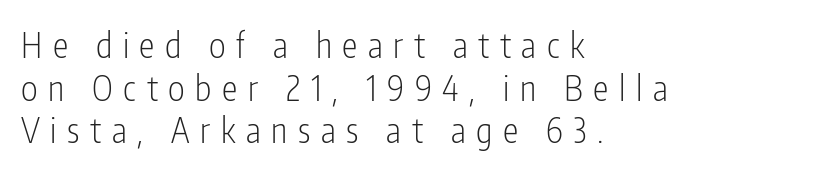
{"serif": "no", "italic": "no", "bold": "no", "weight": "light", "width": "condensed", "stroke_contrast": "low", "x_height": "medium", "monospaced": "no", "underline": "no", "align": "left", "line_spacing_ratio": 1.22, "letter_spacing": "wide", "letter_spacing_em": 0.3, "glyph_px": 35}
